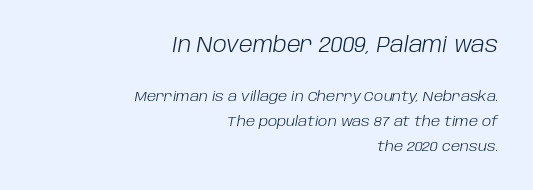
Think standard paragraph weight, or any step lighter than that. The block sitting higher on the canvas is the one with enlarged characters. Horizontal alignment here is rightward, an uncommon choice for prose. You can tell it's italic because the verticals aren't actually vertical. Just letters on the line, the space beneath them empty. Inter-character spacing is left at the font's built-in metrics.
